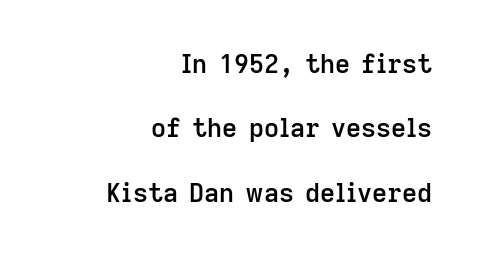
The image shows 26 px text type, upright; set right-aligned, loose line spacing (2.48x), normal letter spacing, not underlined.
